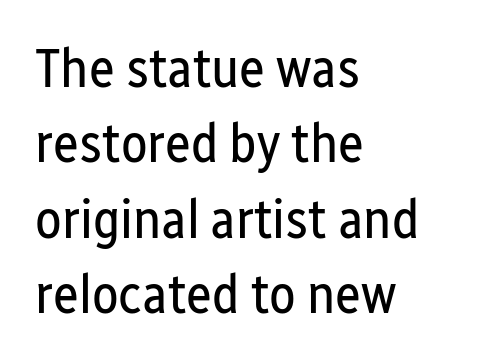
{"serif": "no", "italic": "no", "bold": "no", "weight": "regular", "width": "condensed", "stroke_contrast": "low", "x_height": "medium", "monospaced": "no", "underline": "no", "align": "left", "line_spacing": "normal", "line_spacing_ratio": 1.37, "letter_spacing": "normal", "letter_spacing_em": 0.0, "glyph_px": 55}
